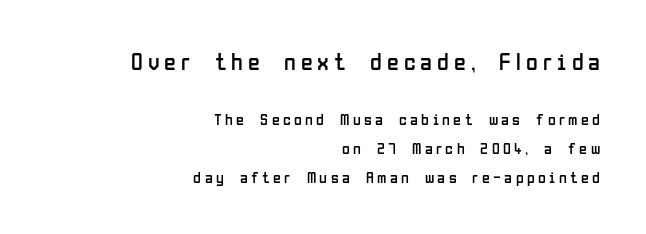
Underlining? Definitely not there. A light-to-regular cut is what we see here. A typesetter would mark this as roman, not italic. Does the copy run flush right? Yes — the right margin is perfectly even. Large over small — that's the arrangement of the two blocks here. What stands out about the letter spacing? Its width — letters are far apart.
